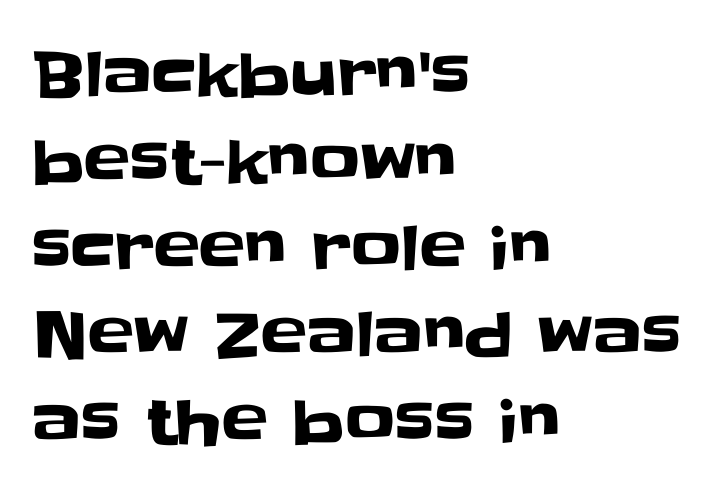
A typesetter would call this zero additional tracking. A sans-serif font was chosen for this passage. The rag falls on the right side of this text block. Think of a printed novel: that variable character pitch is what you see here. The axis of the letterforms is exactly vertical.
